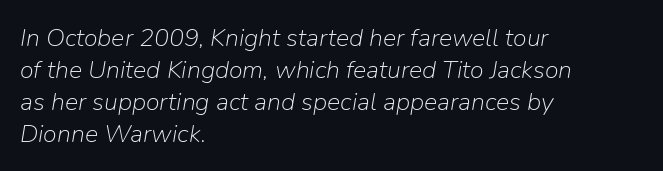
Q: Is the text bold? A: No.
Q: Is the text italic (slanted)? A: Yes, it leans right by about 9 degrees.
Q: Is the text underlined? A: No.
Q: How is the paragraph aligned? A: Left-aligned.
Q: Is the spacing between letters normal or unusually wide? A: Normal.
Q: Is the spacing between lines tight, normal or loose? A: Normal.
